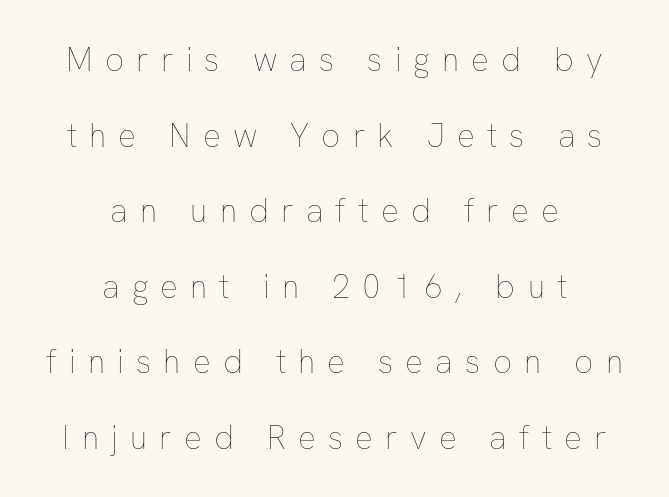
{"italic": "no", "bold": "no", "weight": "thin", "width": "normal", "stroke_contrast": "low", "x_height": "medium", "monospaced": "no", "underline": "no", "align": "center", "line_spacing": "loose", "line_spacing_ratio": 2.29, "letter_spacing": "wide", "letter_spacing_em": 0.37, "glyph_px": 33}
